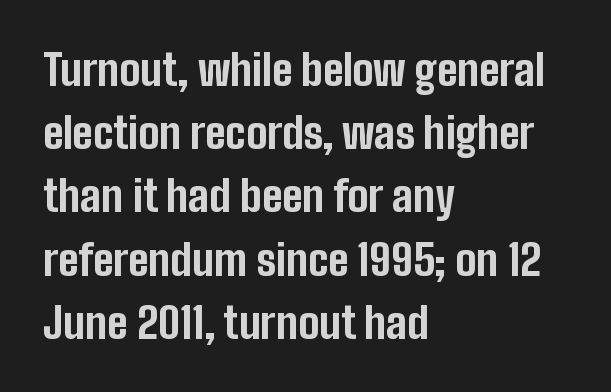
The image shows 43 px bold, condensed sans-serif type, upright; set left-aligned, normal line spacing (1.47x), normal letter spacing, not underlined; low stroke contrast and a medium x-height.
